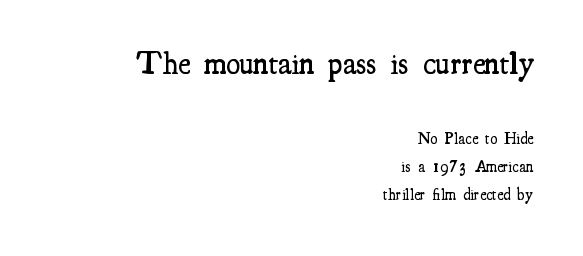
{"serif": "yes", "italic": "no", "bold": "semi", "weight": "semibold", "width": "condensed", "stroke_contrast": "medium", "x_height": "small", "monospaced": "no", "underline": "no", "align": "right", "line_spacing_ratio": 1.76, "letter_spacing": "normal", "letter_spacing_em": 0.0, "larger_block": "first", "size_ratio": 2.0, "glyph_px": 32}
